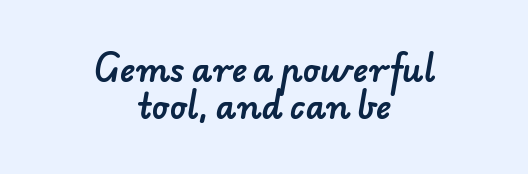
What kind of face is this? One without serifs — a sans. No extra tracking has been applied to these lines. Compared with a flush-left layout, this one balances lines on the center instead. How would I describe the line gaps? Narrow and economical. Think of a printed novel: that variable character pitch is what you see here. Descenders are the only things crossing below the line.
